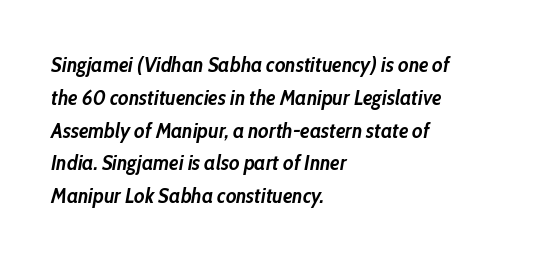
The image shows 21 px bold type, italic (leaning right); set left-aligned, normal line spacing (1.56x), normal letter spacing, not underlined.
